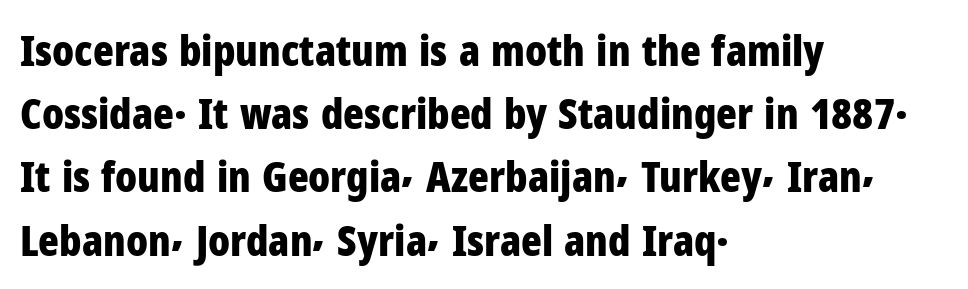
Q: Is the text bold? A: Yes.
Q: Is the text italic (slanted)? A: No, it is upright.
Q: Is the typeface a serif or a sans-serif typeface? A: Sans-serif.
Q: Is the text underlined? A: No.
Q: How is the paragraph aligned? A: Left-aligned.
Q: Is the spacing between letters normal or unusually wide? A: Normal.
Q: Is the spacing between lines tight, normal or loose? A: Normal.
Q: Width (condensed, normal, or wide)? A: Condensed.
Q: Stroke contrast? A: Low.
Q: x-height? A: Medium.
Q: Monospaced? A: No.
